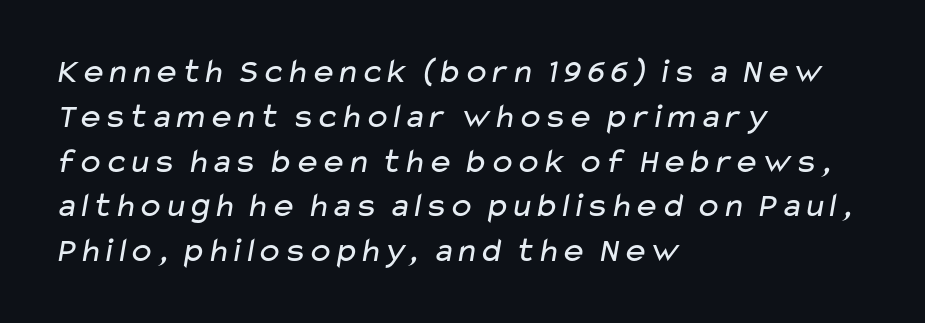
{"serif": "no", "bold": "no", "weight": "regular", "width": "wide", "stroke_contrast": "low", "x_height": "medium", "monospaced": "no", "underline": "no", "align": "left", "line_spacing": "normal", "line_spacing_ratio": 1.28, "letter_spacing": "normal", "letter_spacing_em": 0.0, "glyph_px": 35}
